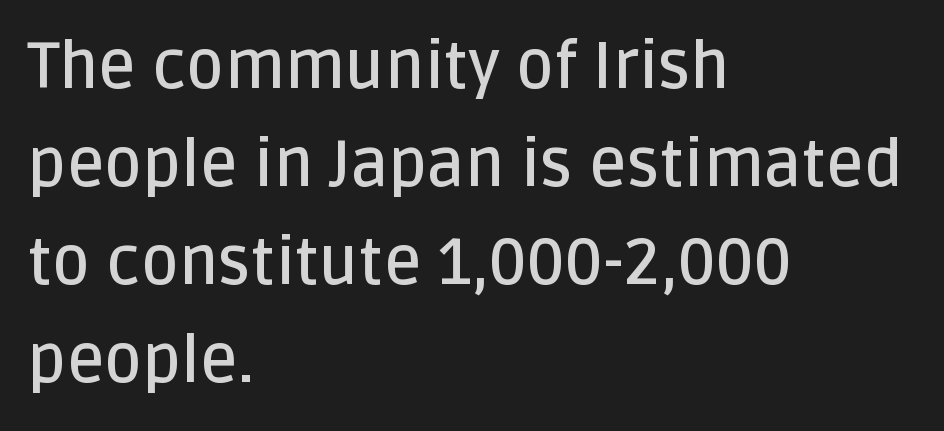
Q: Is the text bold? A: Semi-bold.
Q: Is the text italic (slanted)? A: No, it is upright.
Q: Is the typeface a serif or a sans-serif typeface? A: Sans-serif.
Q: Is the text underlined? A: No.
Q: How is the paragraph aligned? A: Left-aligned.
Q: Is the spacing between letters normal or unusually wide? A: Normal.
Q: Is the spacing between lines tight, normal or loose? A: Normal.
Q: Width (condensed, normal, or wide)? A: Normal.
Q: Stroke contrast? A: Low.
Q: x-height? A: Large.
Q: Monospaced? A: No.
